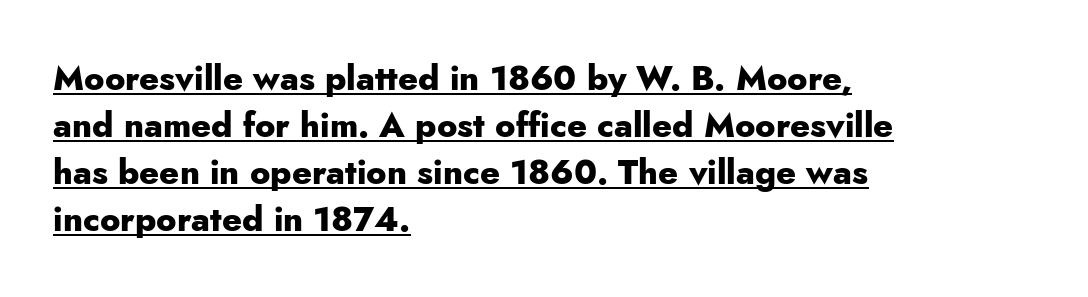
Q: Is the text bold? A: Yes.
Q: Is the text italic (slanted)? A: No, it is upright.
Q: Is the typeface a serif or a sans-serif typeface? A: Sans-serif.
Q: Is the text underlined? A: Yes.
Q: How is the paragraph aligned? A: Left-aligned.
Q: Is the spacing between letters normal or unusually wide? A: Normal.
Q: Is the spacing between lines tight, normal or loose? A: Normal.
Q: Width (condensed, normal, or wide)? A: Normal.
Q: Stroke contrast? A: Low.
Q: x-height? A: Small.
Q: Monospaced? A: No.
